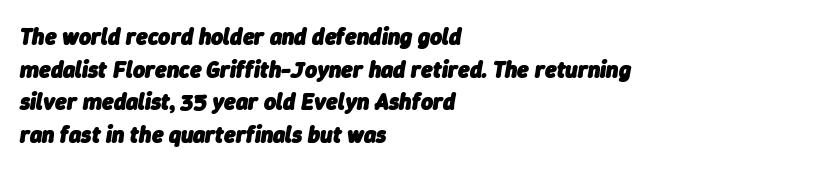
Q: Is the text bold? A: Yes.
Q: Is the text italic (slanted)? A: Yes, it leans right by about 9 degrees.
Q: Is the text underlined? A: No.
Q: How is the paragraph aligned? A: Left-aligned.
Q: Is the spacing between letters normal or unusually wide? A: Normal.
Q: Is the spacing between lines tight, normal or loose? A: Normal.
